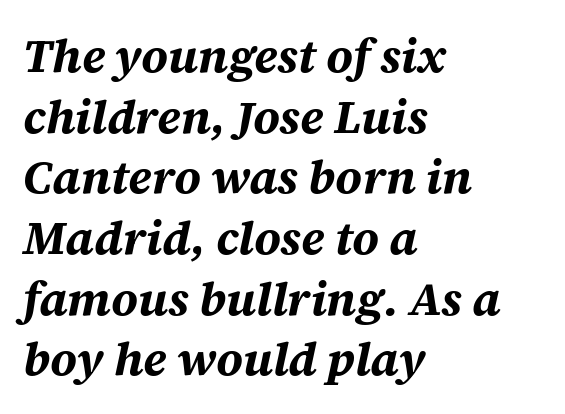
The image shows 47 px bold type, italic (leaning right); set left-aligned, normal line spacing (1.29x), normal letter spacing, not underlined; medium stroke contrast and a large x-height.
